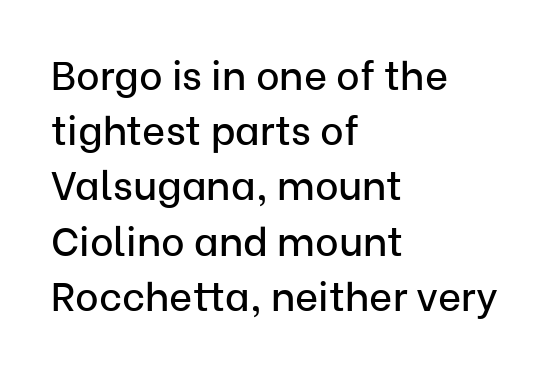
The line-height multiplier appears to be the usual default. Think of a printed novel: that variable character pitch is what you see here. The glyphs are unaccompanied by any horizontal stroke below them. Stroke terminals: plain, sans-serif.
